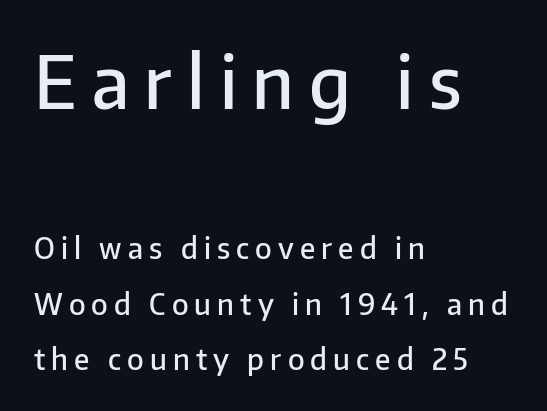
Varying glyph widths throughout — classic text-font behaviour. Glance below the letters and you will spot only blank space. This is moderately heavy type, rendered in semibold. This sample uses a sans-serif face. The rendering uses a large line-height, opening up the rows.
